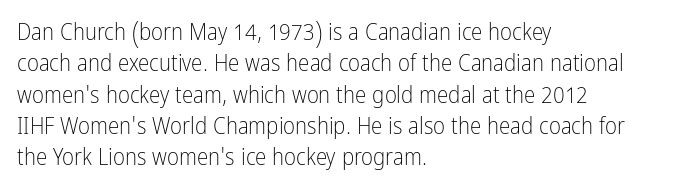
Q: Is the text bold? A: No.
Q: Is the text italic (slanted)? A: No, it is upright.
Q: Is the text underlined? A: No.
Q: How is the paragraph aligned? A: Left-aligned.
Q: Is the spacing between letters normal or unusually wide? A: Normal.
Q: Is the spacing between lines tight, normal or loose? A: Normal.
